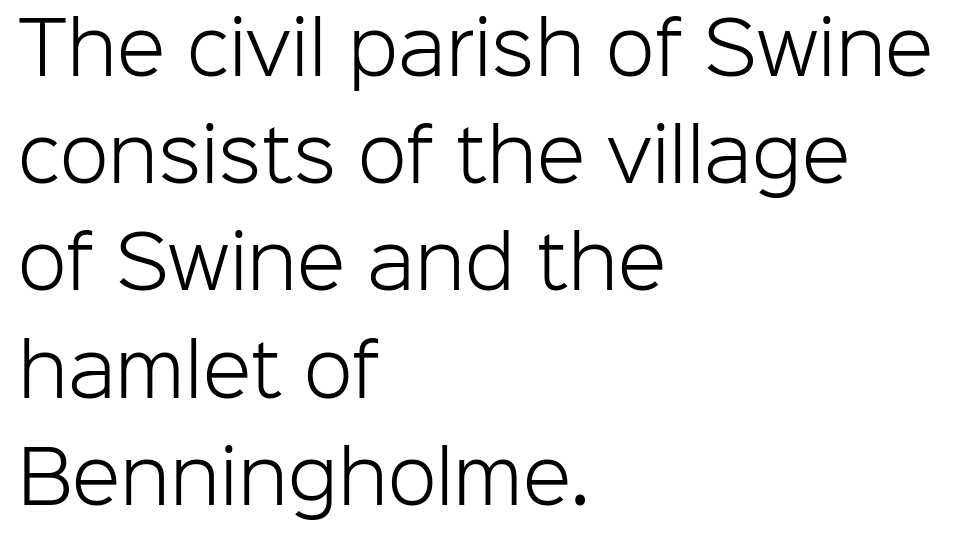
The specimen omits any rule beneath the text block's lines. Nothing unusual about the tracking: characters are spaced as the font intends. Classification — sans serif. Each line starts at the same left margin while the right side varies. On a weight scale, this lands at 450 or below. Ordinary non-slanted type is in use.
